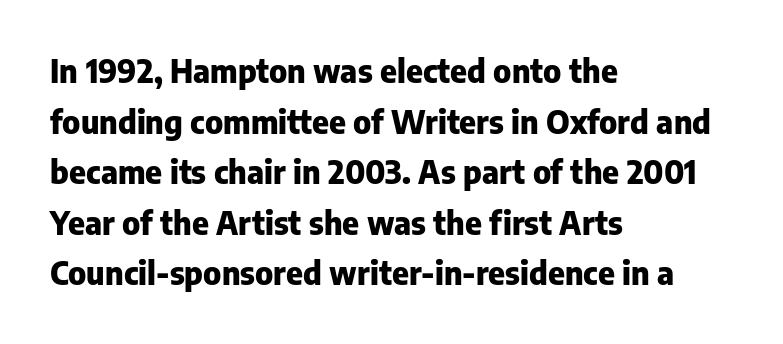
The image shows 32 px heavy sans-serif type, upright; set left-aligned, normal line spacing (1.58x), normal letter spacing, not underlined; low stroke contrast and a medium x-height.
